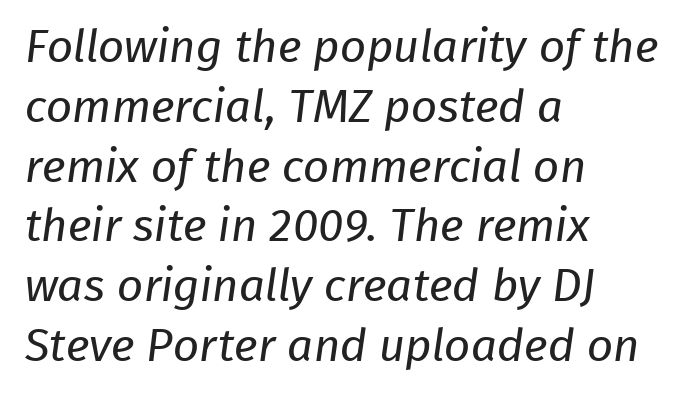
{"serif": "no", "bold": "no", "weight": "regular", "width": "normal", "stroke_contrast": "low", "x_height": "medium", "monospaced": "no", "underline": "no", "align": "left", "line_spacing": "normal", "line_spacing_ratio": 1.3, "letter_spacing": "normal", "letter_spacing_em": 0.0, "glyph_px": 46}
